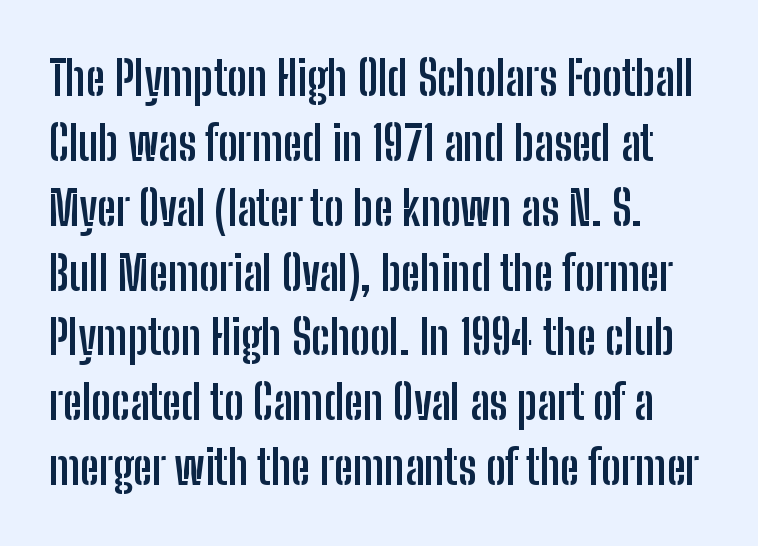
{"serif": "no", "italic": "no", "bold": "yes", "weight": "semibold", "width": "condensed", "stroke_contrast": "low", "x_height": "medium", "monospaced": "no", "underline": "no", "align": "left", "line_spacing": "normal", "line_spacing_ratio": 1.38, "letter_spacing": "normal", "letter_spacing_em": 0.0, "glyph_px": 47}
